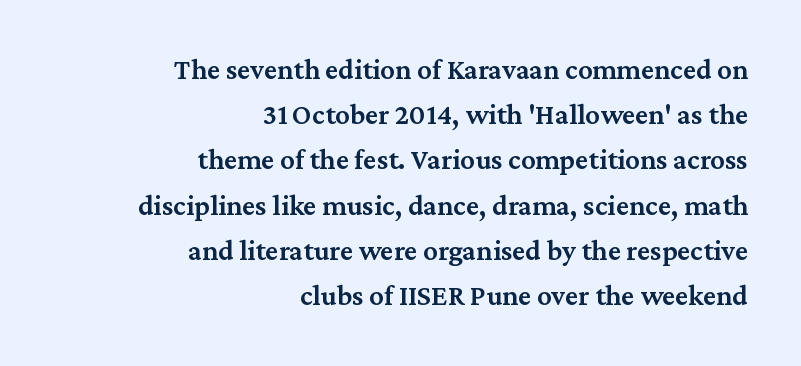
{"serif": "yes", "italic": "no", "bold": "semi", "weight": "semibold", "width": "normal", "stroke_contrast": "medium", "x_height": "medium", "monospaced": "no", "underline": "no", "align": "right", "line_spacing": "normal", "line_spacing_ratio": 1.56, "letter_spacing": "normal", "letter_spacing_em": 0.0, "glyph_px": 29}
